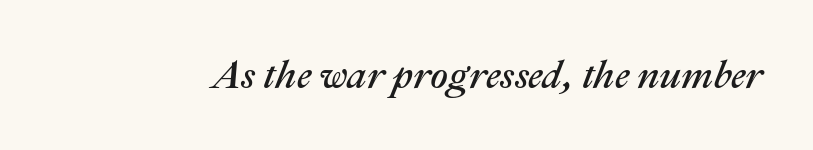
Q: Is the text italic (slanted)? A: Yes, it leans right by about 22 degrees.
Q: Is the text underlined? A: No.
Q: Is the spacing between letters normal or unusually wide? A: Normal.
Q: Width (condensed, normal, or wide)? A: Normal.
Q: Stroke contrast? A: Medium.
Q: x-height? A: Medium.
Q: Monospaced? A: No.
